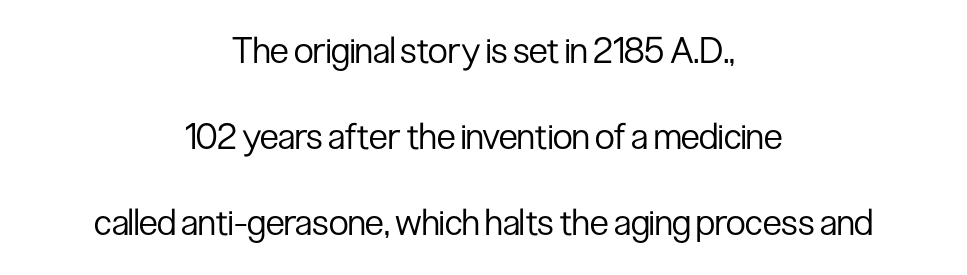
Quick note: interline space is abundant. The space beneath each line is pristine and unruled. The rendering positions every line midway between the sides. The rendering shows plain stroke endings on the letterforms — a sans-serif design.
